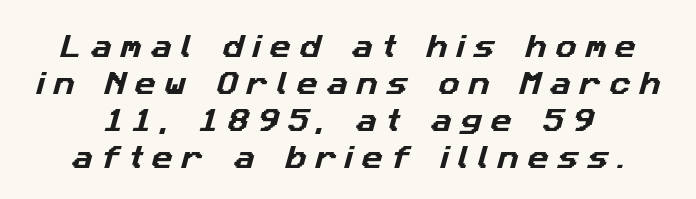
Observe the wide spacing: letters keep a clear distance from each other. The gap between lines stays unmarked. If you measured baseline to baseline, you'd find a middling distance.
